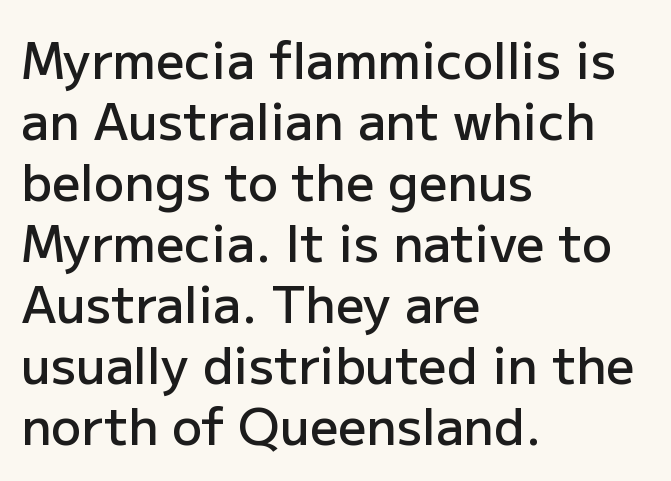
The image shows 50 px semibold sans-serif type, upright; set left-aligned, line spacing 1.22x, normal letter spacing, not underlined; low stroke contrast and a medium x-height.
